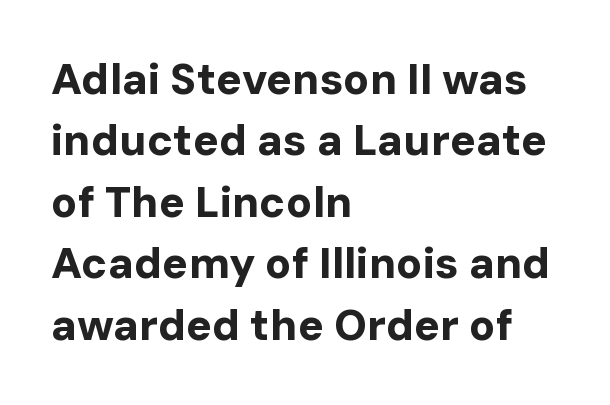
The image shows 43 px bold sans-serif type, upright; set left-aligned, normal line spacing (1.43x), normal letter spacing, not underlined; low stroke contrast and a medium x-height.
